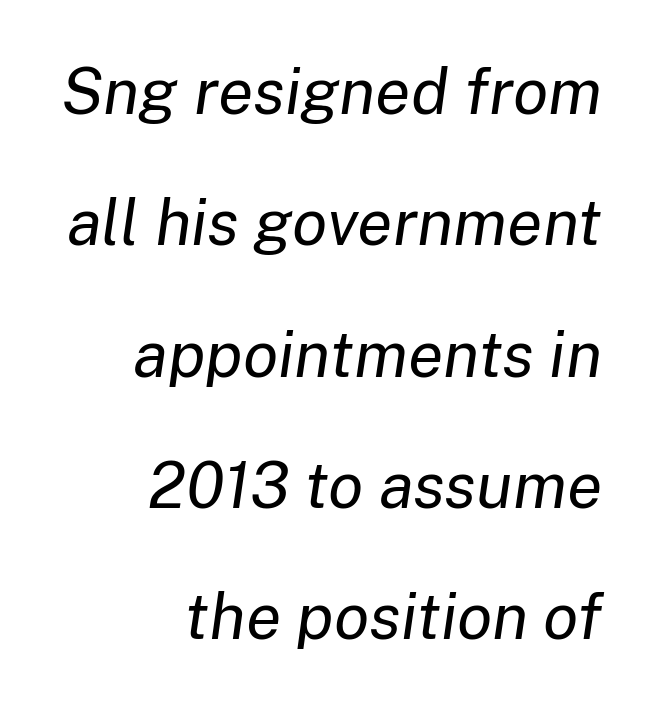
Notice how the passage keeps a crisp vertical edge on the right only. Letters have the restrained weight of plain body copy at most. Does extra space separate the letters? No, they use regular spacing. Note the varied advance widths — an 'i' is clearly narrower than an 'm'.
